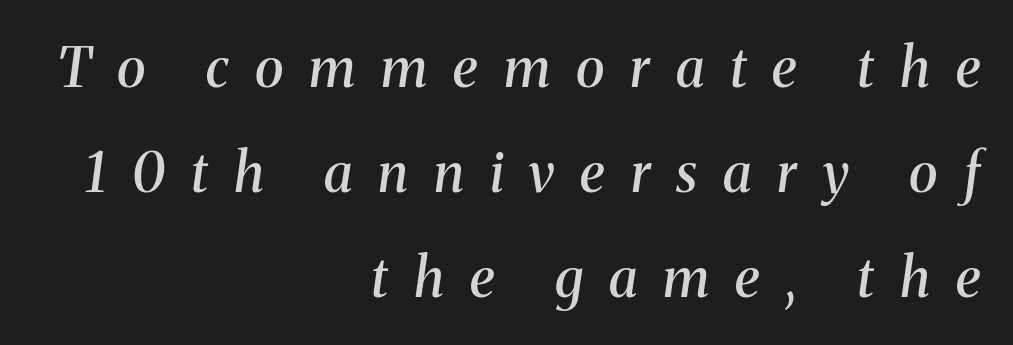
Q: Is the text bold? A: Semi-bold.
Q: Is the text italic (slanted)? A: Yes, it leans right by about 8 degrees.
Q: Is the typeface a serif or a sans-serif typeface? A: Serif.
Q: Is the text underlined? A: No.
Q: How is the paragraph aligned? A: Right-aligned.
Q: Is the spacing between letters normal or unusually wide? A: Unusually wide.
Q: Is the spacing between lines tight, normal or loose? A: Loose.
Q: Width (condensed, normal, or wide)? A: Normal.
Q: Stroke contrast? A: Medium.
Q: x-height? A: Medium.
Q: Monospaced? A: No.
